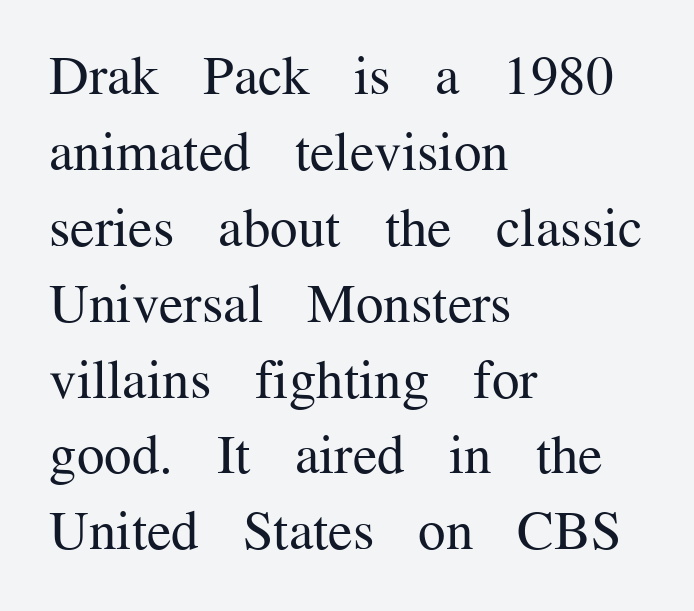
Q: Is the text bold? A: No.
Q: Is the text italic (slanted)? A: No, it is upright.
Q: Is the typeface a serif or a sans-serif typeface? A: Serif.
Q: Is the text underlined? A: No.
Q: How is the paragraph aligned? A: Left-aligned.
Q: Is the spacing between letters normal or unusually wide? A: Normal.
Q: Is the spacing between lines tight, normal or loose? A: Normal.
Q: Width (condensed, normal, or wide)? A: Normal.
Q: Stroke contrast? A: Medium.
Q: x-height? A: Medium.
Q: Monospaced? A: No.
